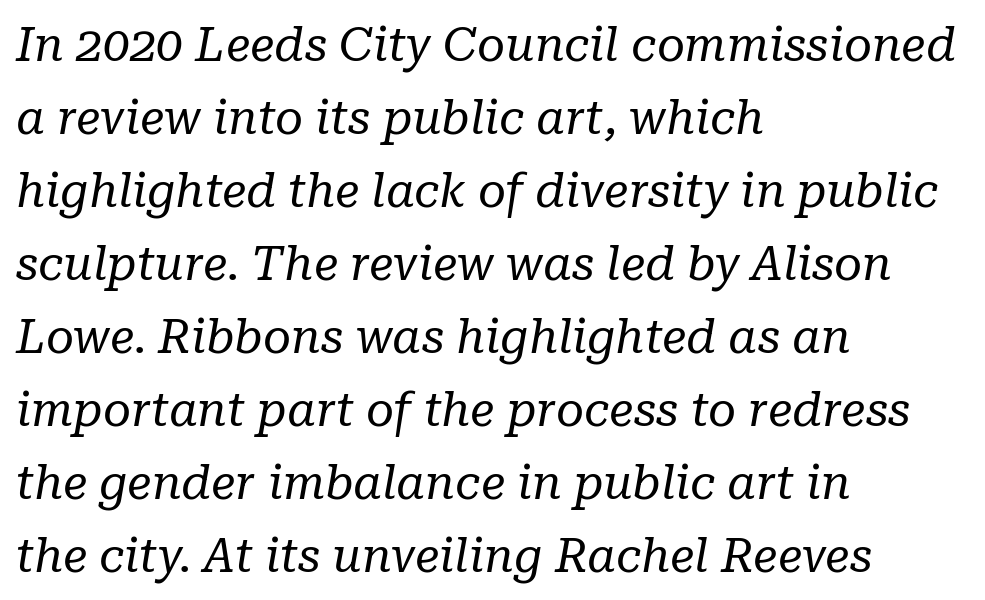
{"serif": "yes", "italic": "yes", "lean": "right", "slant_degrees": 10, "bold": "no", "weight": "regular", "width": "normal", "stroke_contrast": "low", "x_height": "medium", "monospaced": "no", "underline": "no", "align": "left", "line_spacing": "normal", "line_spacing_ratio": 1.52, "letter_spacing": "normal", "letter_spacing_em": 0.0, "glyph_px": 48}
